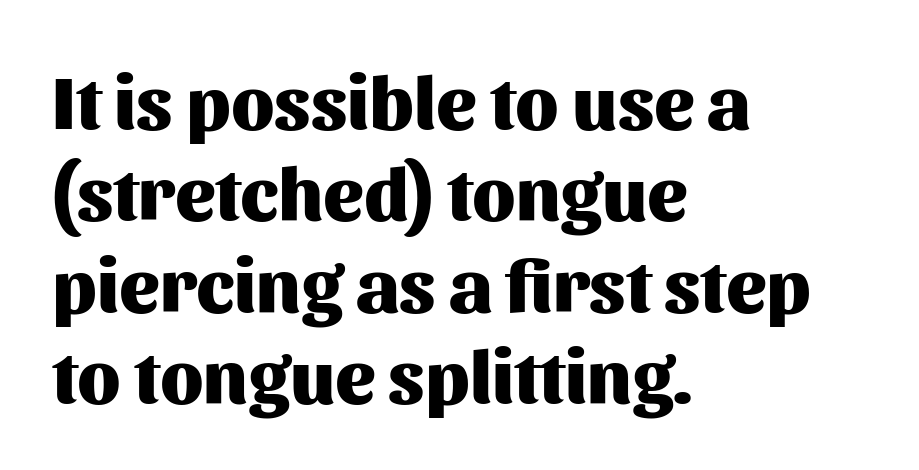
{"serif": "no", "italic": "no", "bold": "yes", "weight": "heavy", "width": "normal", "stroke_contrast": "medium", "x_height": "medium", "monospaced": "no", "underline": "no", "align": "left", "line_spacing_ratio": 1.22, "letter_spacing": "normal", "letter_spacing_em": 0.0, "glyph_px": 75}
